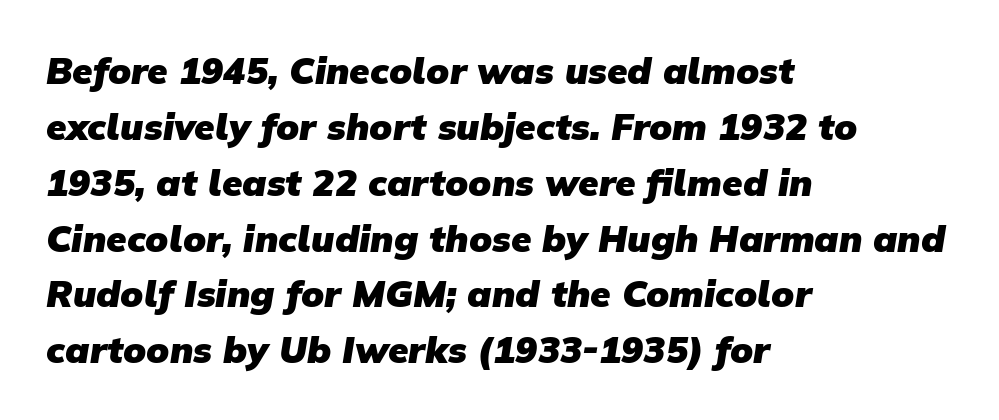
{"serif": "no", "bold": "yes", "weight": "heavy", "width": "normal", "stroke_contrast": "low", "x_height": "medium", "monospaced": "no", "underline": "no", "align": "left", "line_spacing": "normal", "line_spacing_ratio": 1.51, "letter_spacing": "normal", "letter_spacing_em": 0.0, "glyph_px": 37}
